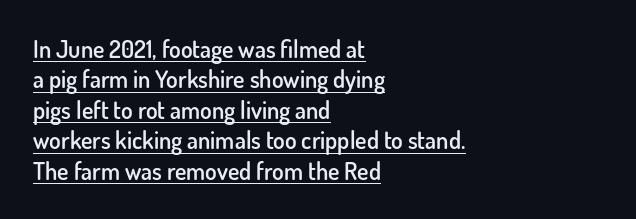
The image shows 24 px text type, upright; set left-aligned, normal line spacing (1.27x), normal letter spacing, underlined.
